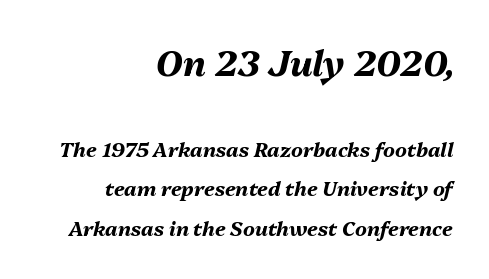
Does the copy run flush right? Yes — the right margin is perfectly even. Spacing between characters is what you'd get straight out of the box. Underline: absent. Each glyph is drawn with heavy, bold strokes. Horizontal bands of white between lines are thick stripes. When letters slant like this, we call the style italic.
